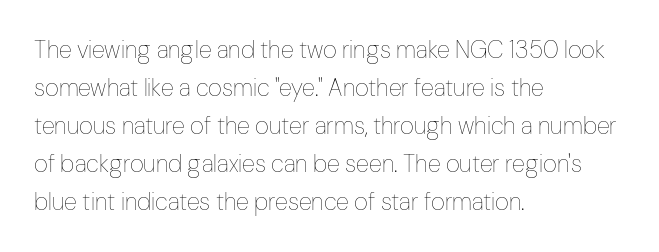
{"italic": "no", "bold": "no", "underline": "no", "align": "left", "line_spacing": "normal", "line_spacing_ratio": 1.58, "letter_spacing": "normal", "letter_spacing_em": 0.0, "glyph_px": 24}
